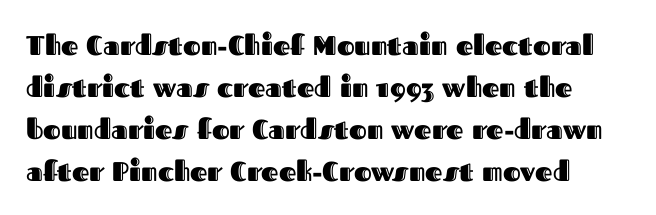
The image shows 27 px text type, upright; set normal line spacing (1.55x), normal letter spacing, not underlined.
